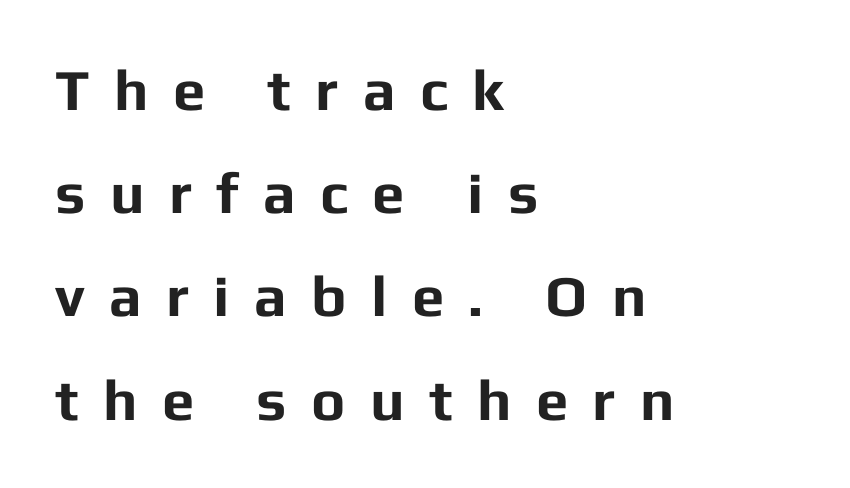
Q: Is the text bold? A: Yes.
Q: Is the text italic (slanted)? A: No, it is upright.
Q: Is the typeface a serif or a sans-serif typeface? A: Sans-serif.
Q: Is the text underlined? A: No.
Q: How is the paragraph aligned? A: Left-aligned.
Q: Is the spacing between letters normal or unusually wide? A: Unusually wide.
Q: Width (condensed, normal, or wide)? A: Normal.
Q: Stroke contrast? A: Low.
Q: x-height? A: Medium.
Q: Monospaced? A: No.
